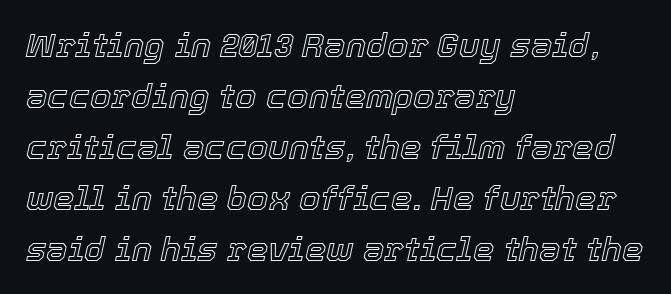
The image shows 34 px text type, italic (leaning right); set left-aligned, normal line spacing (1.5x), normal letter spacing, not underlined; a medium x-height.
